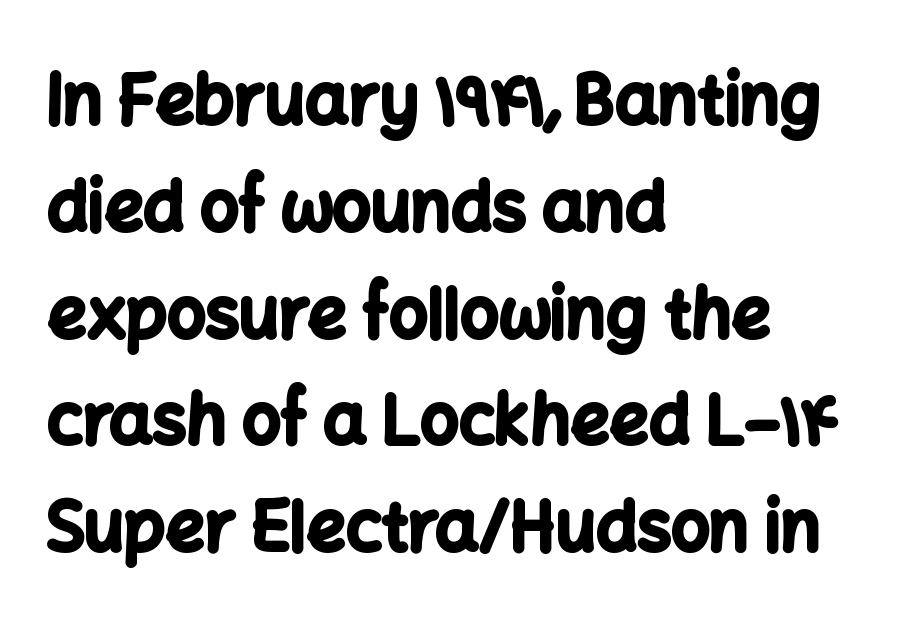
Posture: straight, roman, zero tilt. The font family rendered here belongs to the sans-serif group. The letters sit at their default tracking, neither squeezed nor spread. The words here are not underlined. The lines in this sample share a left origin and differ only in where they stop. The passage shown is typed in a proportional face where columns would drift.
